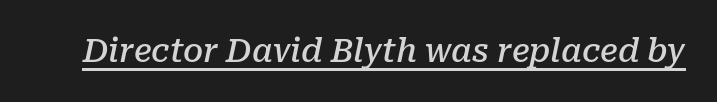
Q: Is the text bold? A: Semi-bold.
Q: Is the text italic (slanted)? A: Yes, it leans right by about 10 degrees.
Q: Is the typeface a serif or a sans-serif typeface? A: Serif.
Q: Is the text underlined? A: Yes.
Q: Is the spacing between letters normal or unusually wide? A: Normal.
Q: Width (condensed, normal, or wide)? A: Normal.
Q: Stroke contrast? A: Low.
Q: x-height? A: Medium.
Q: Monospaced? A: No.
